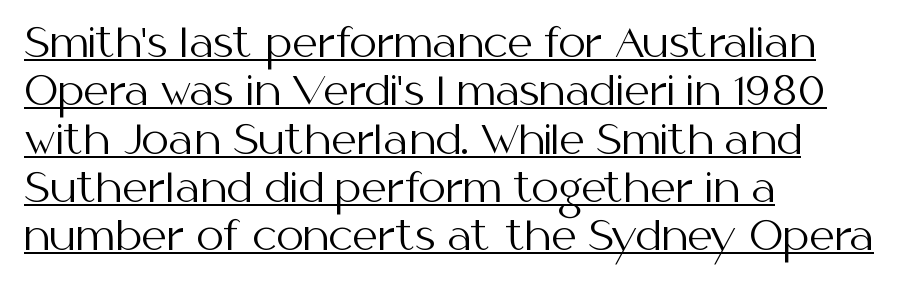
{"serif": "no", "italic": "no", "bold": "no", "weight": "regular", "width": "normal", "stroke_contrast": "medium", "x_height": "medium", "monospaced": "no", "underline": "yes", "align": "left", "line_spacing_ratio": 1.24, "letter_spacing": "normal", "letter_spacing_em": 0.0, "glyph_px": 39}
